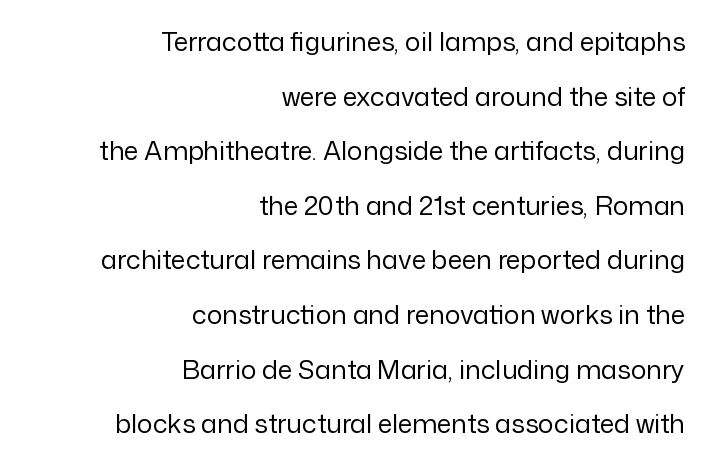
The image shows 26 px text type, upright; set right-aligned, loose line spacing (2.1x), normal letter spacing, not underlined.
